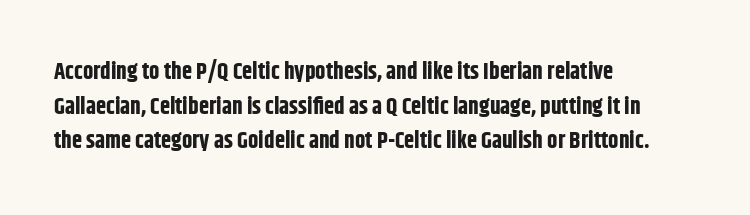
{"italic": "no", "bold": "yes", "underline": "no", "align": "left", "line_spacing": "normal", "line_spacing_ratio": 1.51, "letter_spacing": "normal", "letter_spacing_em": 0.0, "glyph_px": 23}
